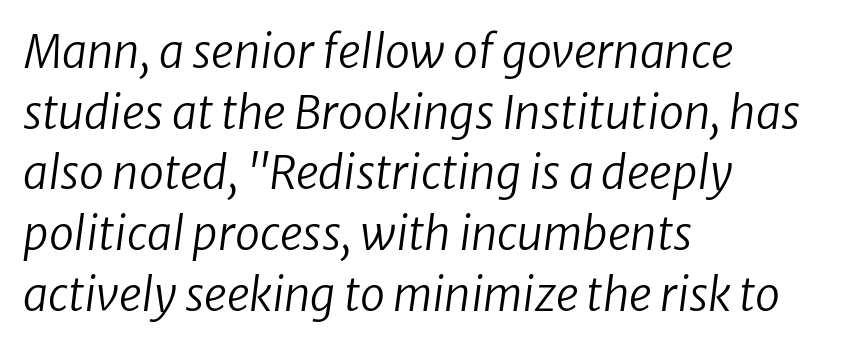
The image shows 45 px regular-weight type, italic (leaning right); set left-aligned, normal line spacing (1.35x), normal letter spacing, not underlined; low stroke contrast and a medium x-height.
